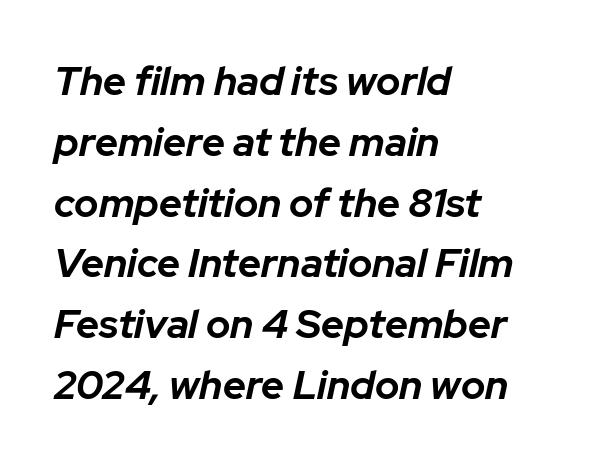
The image shows 40 px bold type, italic (leaning right); set left-aligned, normal line spacing (1.52x), normal letter spacing, not underlined; low stroke contrast and a medium x-height.
